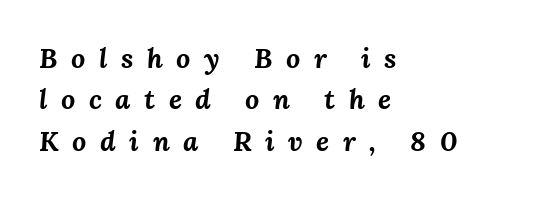
{"italic": "yes", "lean": "right", "slant_degrees": 3, "bold": "yes", "weight": "bold", "width": "normal", "stroke_contrast": "medium", "x_height": "medium", "monospaced": "no", "underline": "no", "align": "left", "line_spacing": "normal", "line_spacing_ratio": 1.48, "letter_spacing": "wide", "letter_spacing_em": 0.48, "glyph_px": 28}
